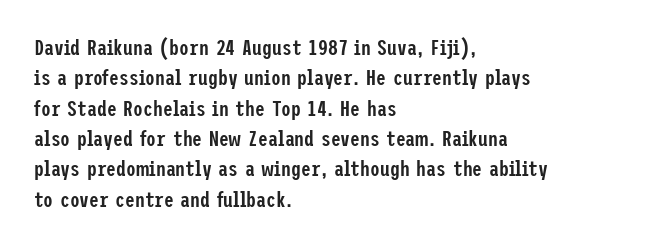
{"italic": "no", "bold": "semi", "underline": "no", "align": "left", "line_spacing": "normal", "line_spacing_ratio": 1.38, "letter_spacing": "normal", "letter_spacing_em": 0.0, "glyph_px": 22}
